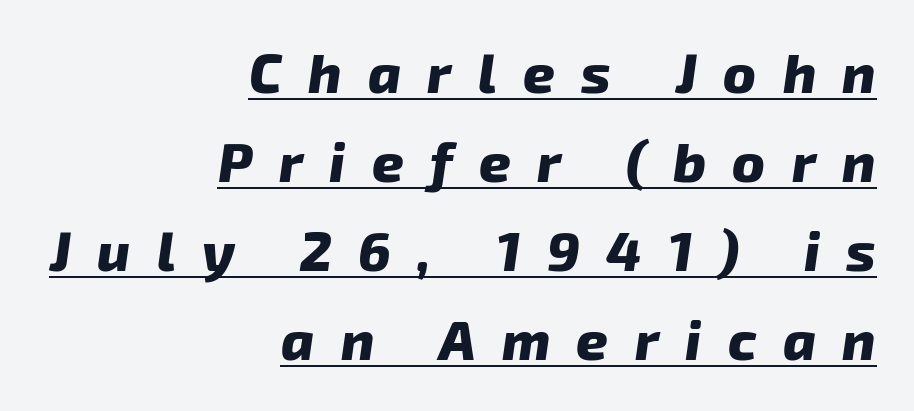
You can tell it's italic because the verticals aren't actually vertical. The string is rendered with underlining switched on. Between one letter and the next there's a generous, obvious gap. The line-height multiplier appears to be the usual default. The rendering uses natural spacing where letterforms have individual widths.
